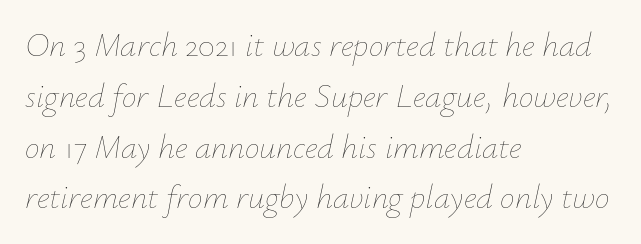
The image shows 33 px thin type, italic (leaning right); set left-aligned, normal line spacing (1.54x), normal letter spacing, not underlined; low stroke contrast and a small x-height.
